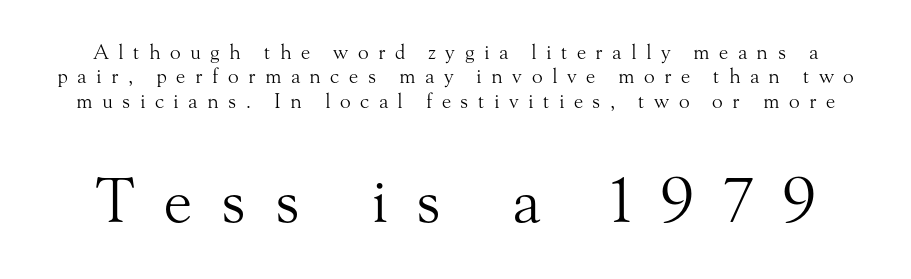
{"serif": "yes", "italic": "no", "bold": "no", "weight": "light", "width": "normal", "stroke_contrast": "medium", "x_height": "small", "monospaced": "no", "underline": "no", "line_spacing_ratio": 1.22, "letter_spacing": "wide", "letter_spacing_em": 0.47, "larger_block": "second", "size_ratio": 3.05, "glyph_px": 61}
